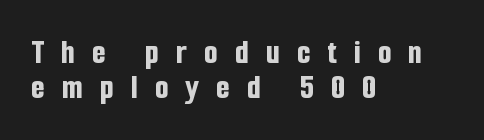
{"serif": "no", "italic": "no", "bold": "yes", "weight": "bold", "width": "condensed", "stroke_contrast": "low", "x_height": "medium", "monospaced": "no", "underline": "no", "align": "left", "line_spacing": "tight", "line_spacing_ratio": 0.99, "letter_spacing": "wide", "letter_spacing_em": 0.49, "glyph_px": 35}
